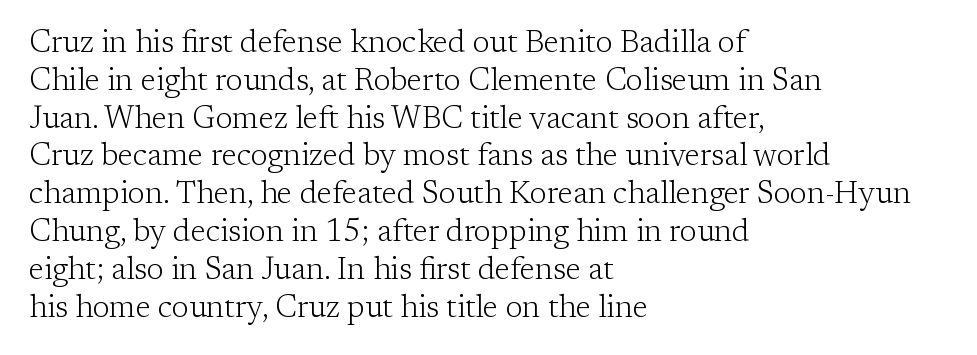
{"serif": "yes", "italic": "no", "bold": "no", "weight": "light", "width": "normal", "stroke_contrast": "low", "x_height": "medium", "monospaced": "no", "underline": "no", "align": "left", "line_spacing_ratio": 1.22, "letter_spacing": "normal", "letter_spacing_em": 0.0, "glyph_px": 31}
